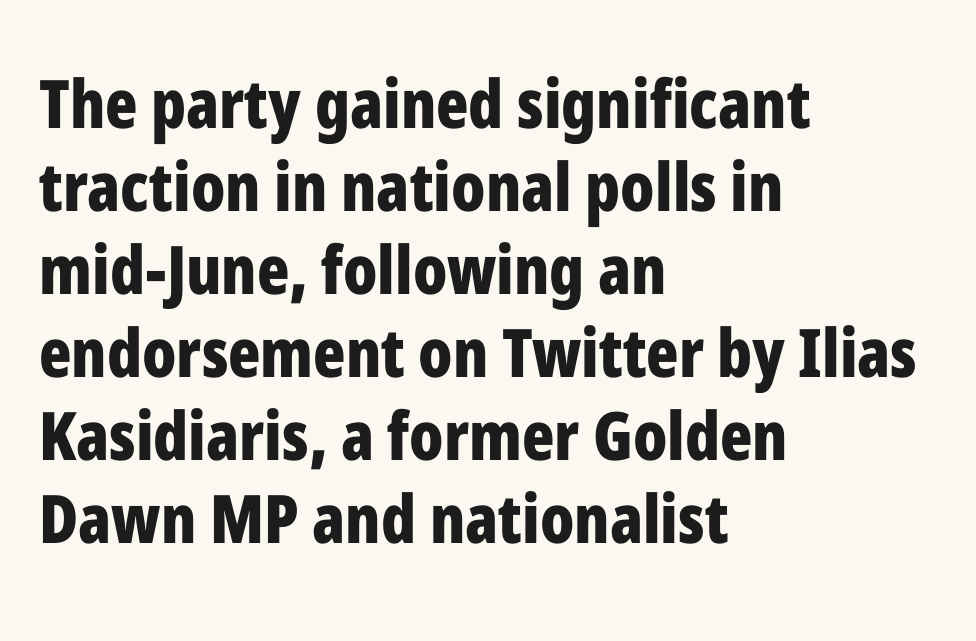
Q: Is the text bold? A: Yes.
Q: Is the text italic (slanted)? A: No, it is upright.
Q: Is the typeface a serif or a sans-serif typeface? A: Sans-serif.
Q: Is the text underlined? A: No.
Q: How is the paragraph aligned? A: Left-aligned.
Q: Is the spacing between letters normal or unusually wide? A: Normal.
Q: Width (condensed, normal, or wide)? A: Condensed.
Q: Stroke contrast? A: Low.
Q: x-height? A: Medium.
Q: Monospaced? A: No.
